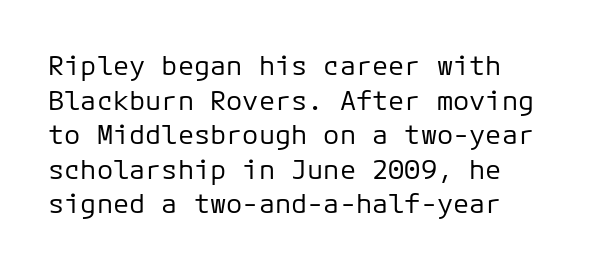
Q: Is the text bold? A: No.
Q: Is the text italic (slanted)? A: No, it is upright.
Q: Is the text underlined? A: No.
Q: How is the paragraph aligned? A: Left-aligned.
Q: Is the spacing between letters normal or unusually wide? A: Normal.
Q: Is the spacing between lines tight, normal or loose? A: Normal.
